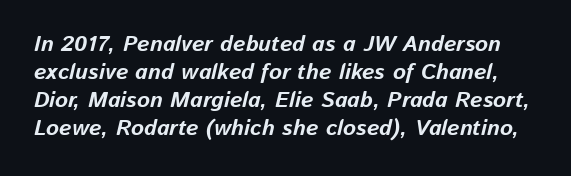
The image shows 22 px bold type, italic (leaning right); set normal line spacing (1.28x), normal letter spacing, not underlined.
